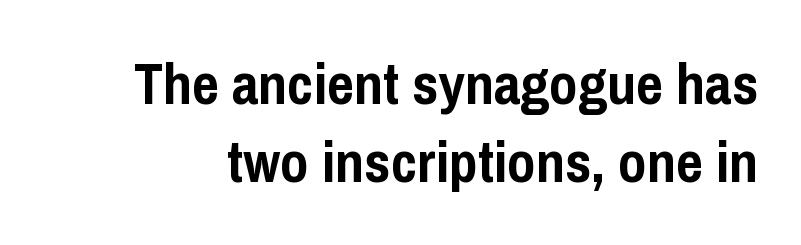
The image shows 58 px semibold, condensed sans-serif type, upright; set normal line spacing (1.35x), normal letter spacing, not underlined; low stroke contrast and a medium x-height.
